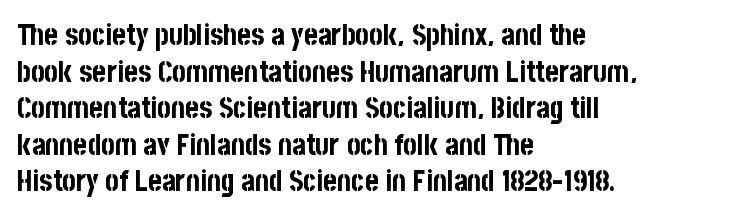
The image shows 29 px bold, condensed sans-serif type, upright; set left-aligned, normal line spacing (1.26x), normal letter spacing, not underlined; low stroke contrast and a large x-height.
